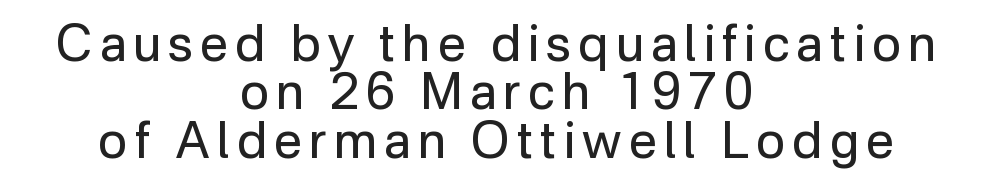
{"serif": "no", "italic": "no", "bold": "no", "weight": "regular", "width": "normal", "stroke_contrast": "low", "x_height": "medium", "monospaced": "no", "underline": "no", "align": "center", "line_spacing": "tight", "line_spacing_ratio": 0.97, "glyph_px": 50}
